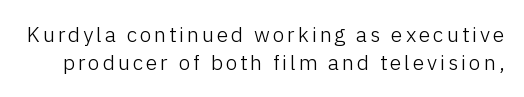
Q: Is the text bold? A: No.
Q: Is the text italic (slanted)? A: No, it is upright.
Q: Is the text underlined? A: No.
Q: Is the spacing between lines tight, normal or loose? A: Normal.
